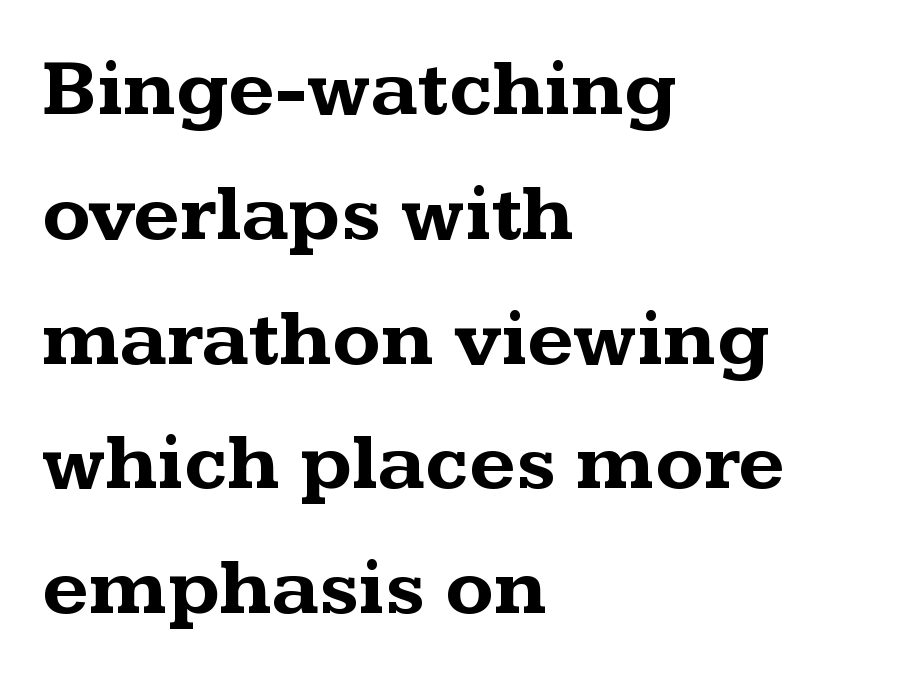
{"serif": "yes", "italic": "no", "bold": "yes", "weight": "bold", "width": "wide", "stroke_contrast": "medium", "x_height": "medium", "monospaced": "no", "underline": "no", "align": "left", "line_spacing": "normal", "line_spacing_ratio": 1.56, "letter_spacing": "normal", "letter_spacing_em": 0.0, "glyph_px": 80}
